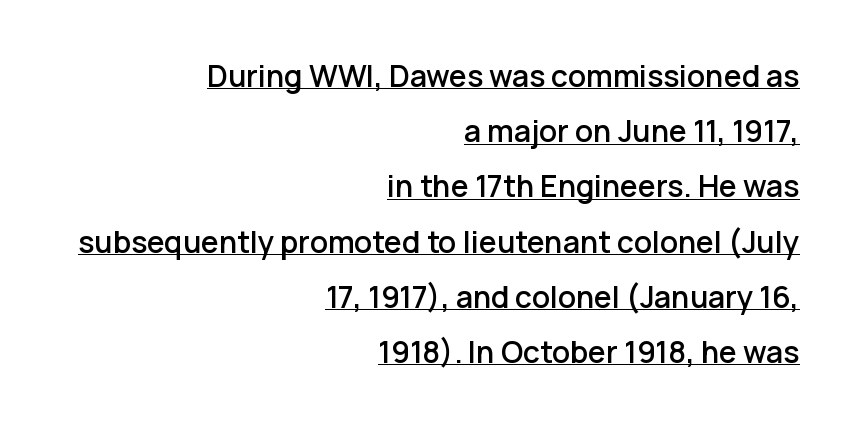
{"serif": "no", "italic": "no", "width": "normal", "stroke_contrast": "low", "x_height": "medium", "monospaced": "no", "underline": "yes", "align": "right", "line_spacing_ratio": 1.84, "letter_spacing": "normal", "letter_spacing_em": 0.0, "glyph_px": 30}
